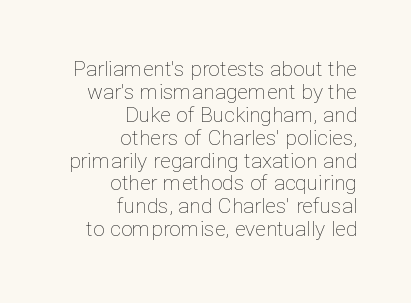
Do the letters lean? They stand straight. No heavy texture on the line: the type isn't bold. Tracking here is standard; glyphs follow each other at the usual distance. Descender tails drop into unmarked territory.
